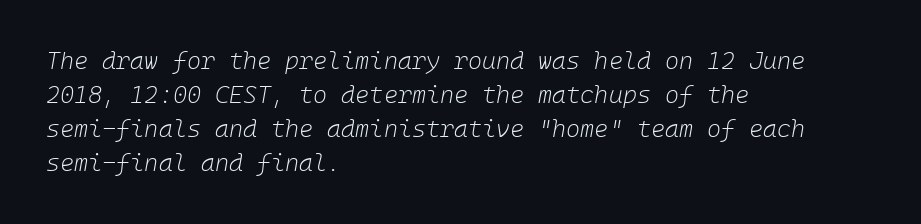
Typeset ragged right — the left edge is the straight one. Underline: absent. Looking at the ascenders, they clearly lean. The lines sit at an ordinary, default distance from one another. Is the letter spacing exaggerated? No — it looks like the ordinary default. Stem width sits at or under what a default text font uses.
